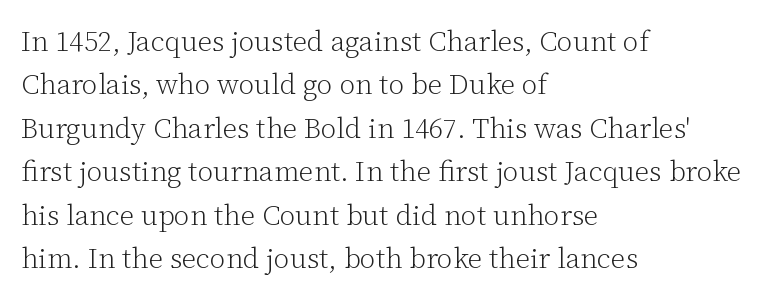
This sample uses plain, unmodified letter spacing. The lines in this sample share a left origin and differ only in where they stop. The rendering uses natural spacing where letterforms have individual widths. This sample uses a serif face. Compared with typical paragraphs, the rows here are spaced about the same.
